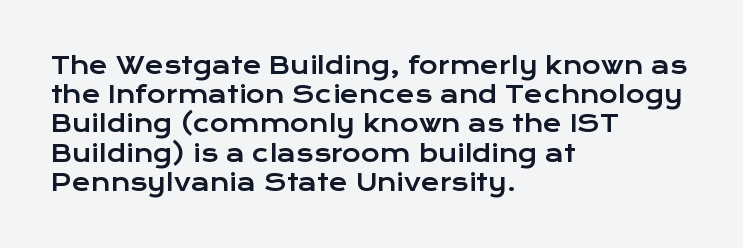
{"italic": "no", "underline": "no", "align": "left", "line_spacing": "normal", "line_spacing_ratio": 1.27, "letter_spacing": "normal", "letter_spacing_em": 0.0, "glyph_px": 23}
